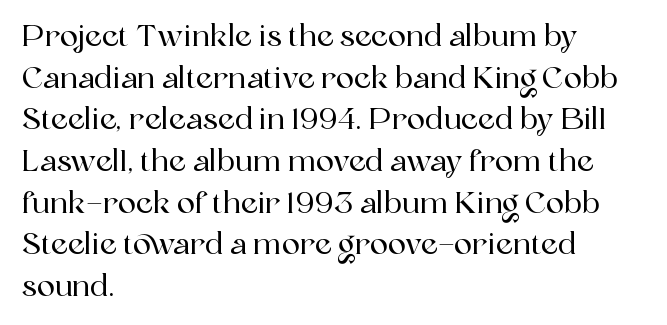
{"serif": "yes", "italic": "no", "width": "normal", "x_height": "medium", "monospaced": "no", "underline": "no", "align": "left", "line_spacing": "normal", "line_spacing_ratio": 1.39, "letter_spacing": "normal", "letter_spacing_em": 0.0, "glyph_px": 30}
